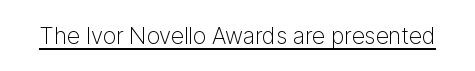
{"italic": "no", "bold": "no", "underline": "yes", "letter_spacing": "normal", "letter_spacing_em": 0.0, "glyph_px": 23}
